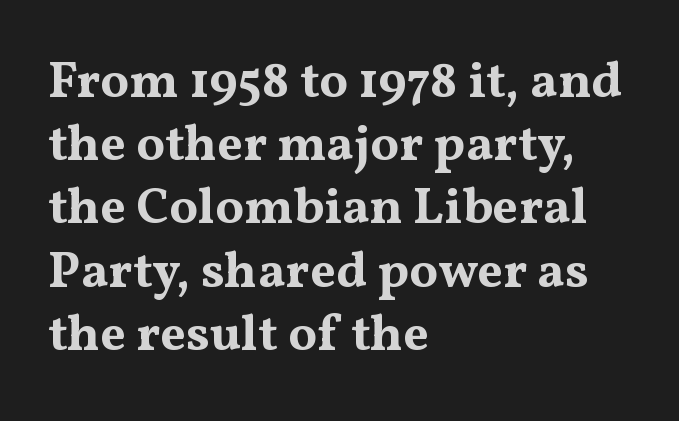
The image shows 51 px bold, wide serif type, upright; set left-aligned, line spacing 1.24x, normal letter spacing, not underlined; medium stroke contrast and a medium x-height.
